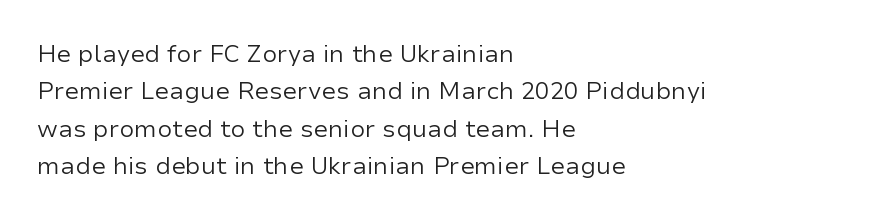
{"italic": "no", "bold": "no", "underline": "no", "align": "left", "line_spacing": "normal", "line_spacing_ratio": 1.56, "letter_spacing": "normal", "letter_spacing_em": 0.0, "glyph_px": 24}
